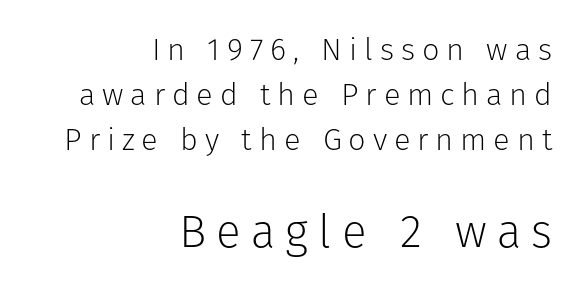
Q: Is the text bold? A: No.
Q: Is the text italic (slanted)? A: No, it is upright.
Q: Is the typeface a serif or a sans-serif typeface? A: Sans-serif.
Q: Is the text underlined? A: No.
Q: How is the paragraph aligned? A: Right-aligned.
Q: Is the spacing between letters normal or unusually wide? A: Unusually wide.
Q: Is the spacing between lines tight, normal or loose? A: Normal.
Q: Which block of text is set in a larger size, the first (top) or the second (bottom)? A: The second (bottom) one.
Q: Width (condensed, normal, or wide)? A: Normal.
Q: Stroke contrast? A: Low.
Q: x-height? A: Medium.
Q: Monospaced? A: No.
